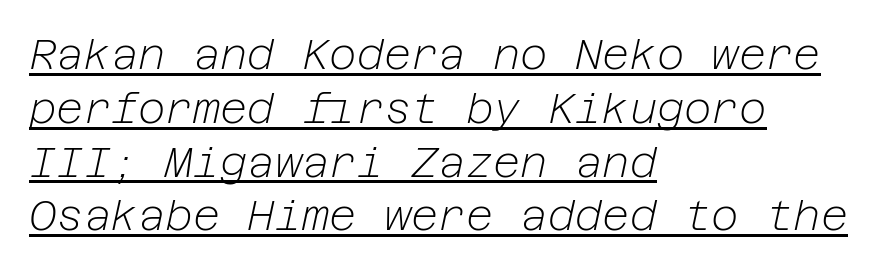
Q: Is the text bold? A: No.
Q: Is the text italic (slanted)? A: Yes, it leans right by about 12 degrees.
Q: Is the text underlined? A: Yes.
Q: How is the paragraph aligned? A: Left-aligned.
Q: Is the spacing between letters normal or unusually wide? A: Normal.
Q: Is the spacing between lines tight, normal or loose? A: Normal.
Q: Width (condensed, normal, or wide)? A: Normal.
Q: Stroke contrast? A: Low.
Q: x-height? A: Medium.
